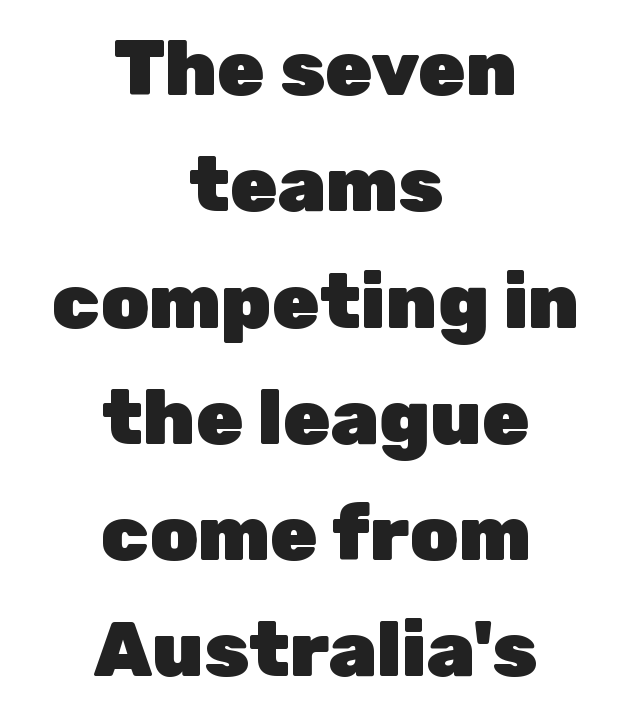
{"serif": "no", "italic": "no", "bold": "yes", "weight": "heavy", "width": "normal", "stroke_contrast": "low", "x_height": "medium", "monospaced": "no", "underline": "no", "align": "center", "line_spacing": "normal", "line_spacing_ratio": 1.51, "letter_spacing": "normal", "letter_spacing_em": 0.0, "glyph_px": 77}
